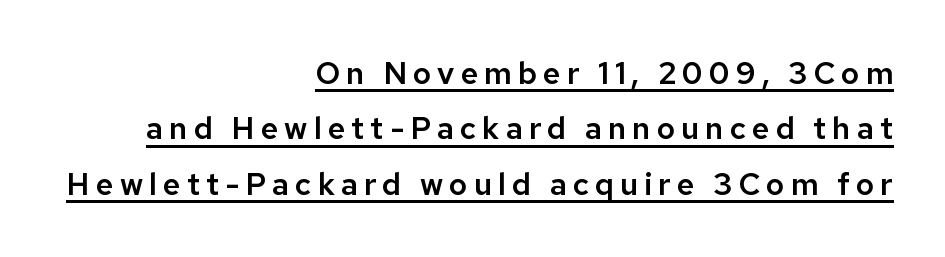
Q: Is the text italic (slanted)? A: No, it is upright.
Q: Is the typeface a serif or a sans-serif typeface? A: Sans-serif.
Q: Is the text underlined? A: Yes.
Q: How is the paragraph aligned? A: Right-aligned.
Q: Width (condensed, normal, or wide)? A: Normal.
Q: Stroke contrast? A: Low.
Q: x-height? A: Medium.
Q: Monospaced? A: No.
